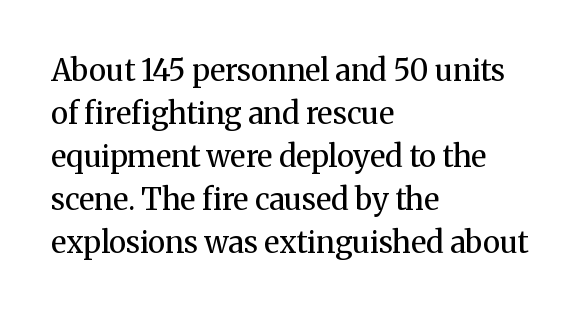
Q: Is the text bold? A: No.
Q: Is the text italic (slanted)? A: No, it is upright.
Q: Is the typeface a serif or a sans-serif typeface? A: Serif.
Q: Is the text underlined? A: No.
Q: How is the paragraph aligned? A: Left-aligned.
Q: Is the spacing between letters normal or unusually wide? A: Normal.
Q: Is the spacing between lines tight, normal or loose? A: Normal.
Q: Width (condensed, normal, or wide)? A: Normal.
Q: Stroke contrast? A: Medium.
Q: x-height? A: Medium.
Q: Monospaced? A: No.
